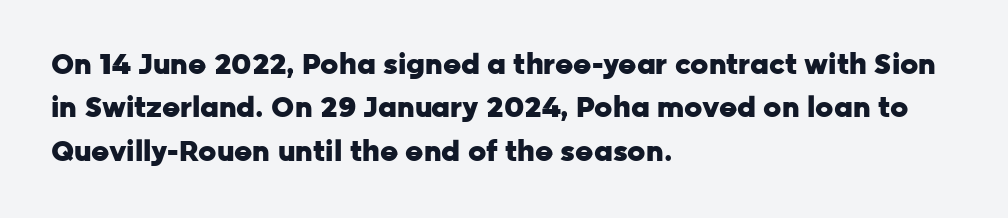
The image shows 28 px heavy sans-serif type, upright; set left-aligned, normal line spacing (1.55x), normal letter spacing, not underlined; low stroke contrast and a medium x-height.
